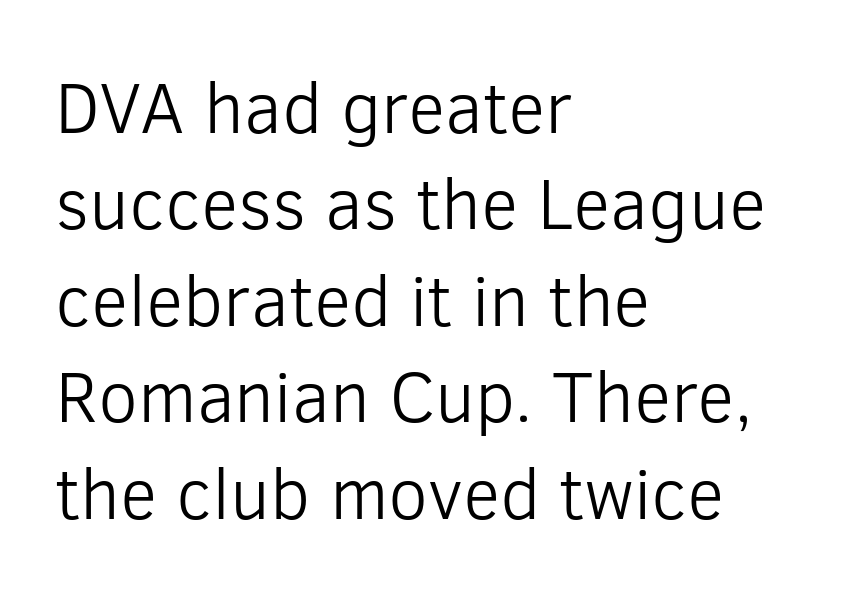
Note the varied advance widths — an 'i' is clearly narrower than an 'm'. Students, note that the glyphs here touch the page at normal intervals. Examine the stroke ends and you'll find no serifs. If you drew a line through each stem, it would be perfectly vertical. Beneath every word, the page is bare.
